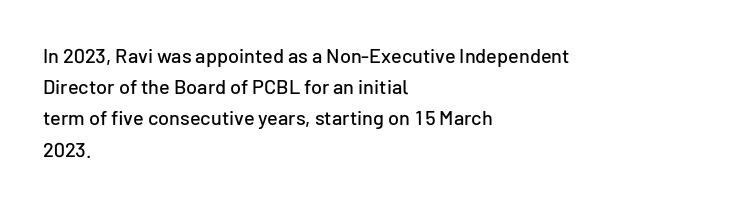
The image shows 20 px text type, upright; set left-aligned, normal line spacing (1.56x), normal letter spacing, not underlined.
